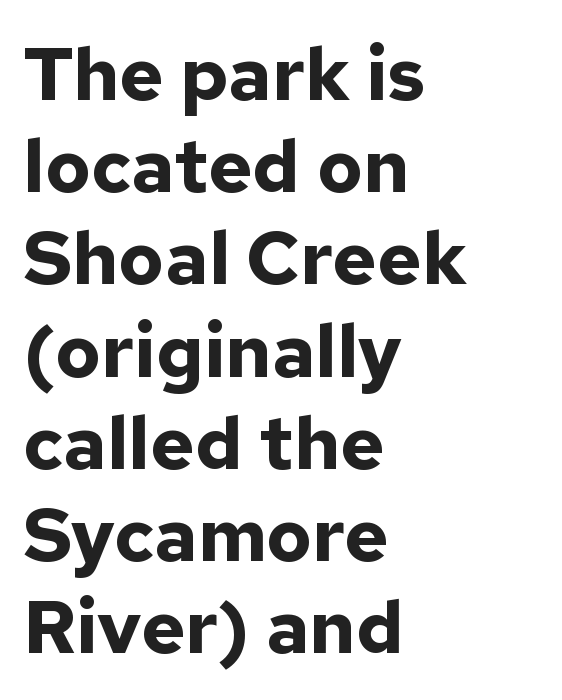
The image shows 75 px bold sans-serif type, upright; set left-aligned, line spacing 1.23x, normal letter spacing, not underlined; low stroke contrast and a medium x-height.
